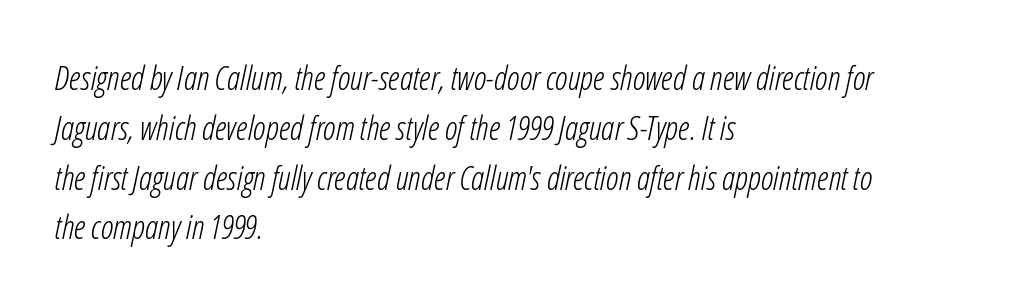
The image shows 33 px light, condensed type, italic (leaning right); set left-aligned, normal line spacing (1.51x), normal letter spacing, not underlined; low stroke contrast and a medium x-height.
